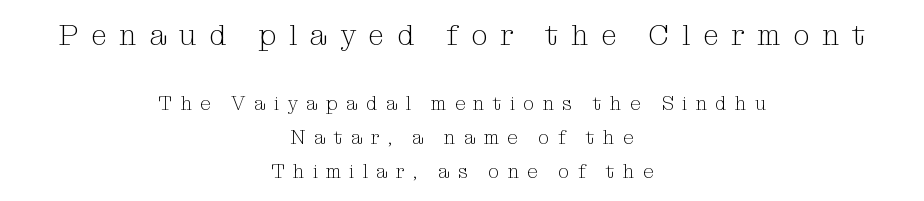
{"serif": "yes", "italic": "no", "bold": "no", "weight": "light", "width": "normal", "stroke_contrast": "medium", "x_height": "medium", "monospaced": "no", "underline": "no", "align": "center", "line_spacing_ratio": 1.79, "letter_spacing": "wide", "letter_spacing_em": 0.44, "larger_block": "first", "size_ratio": 1.53, "glyph_px": 29}
